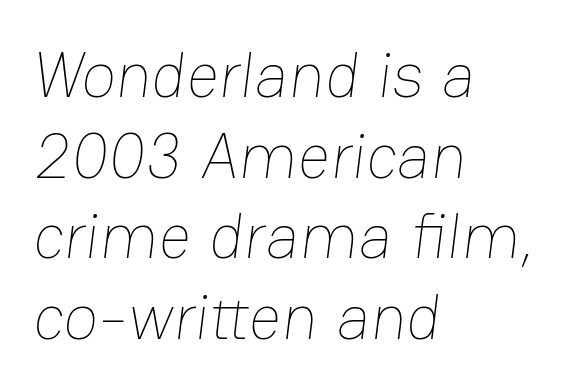
Q: Is the text bold? A: No.
Q: Is the text underlined? A: No.
Q: How is the paragraph aligned? A: Left-aligned.
Q: Is the spacing between letters normal or unusually wide? A: Normal.
Q: Is the spacing between lines tight, normal or loose? A: Normal.
Q: Width (condensed, normal, or wide)? A: Normal.
Q: Stroke contrast? A: Low.
Q: x-height? A: Medium.
Q: Monospaced? A: No.
